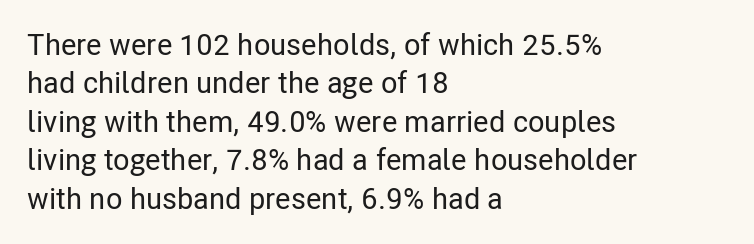
The image shows 30 px condensed sans-serif type, upright; set left-aligned, normal line spacing (1.28x), normal letter spacing, not underlined; low stroke contrast and a medium x-height.
